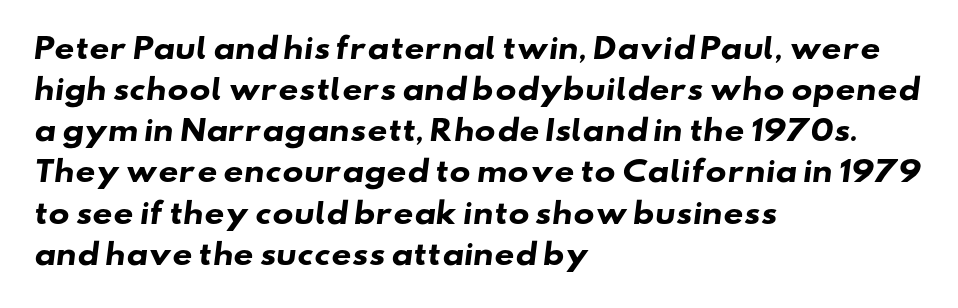
{"serif": "no", "bold": "yes", "weight": "heavy", "width": "wide", "stroke_contrast": "low", "x_height": "small", "monospaced": "no", "underline": "no", "align": "left", "line_spacing": "normal", "line_spacing_ratio": 1.47, "letter_spacing": "normal", "letter_spacing_em": 0.0, "glyph_px": 28}
